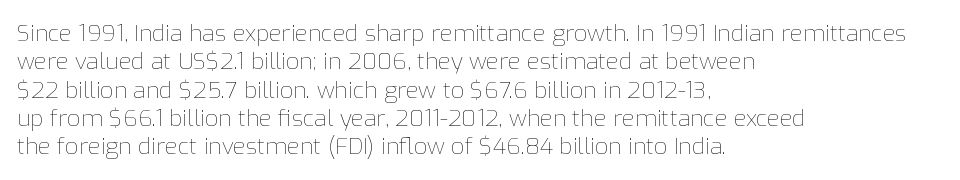
The image shows 23 px text type, upright; set left-aligned, line spacing 1.23x, normal letter spacing, not underlined.
